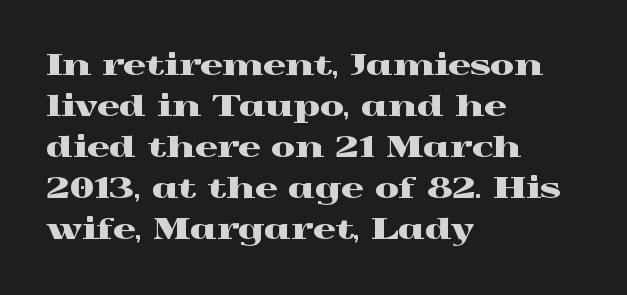
Q: Is the text italic (slanted)? A: No, it is upright.
Q: Is the typeface a serif or a sans-serif typeface? A: Serif.
Q: Is the text underlined? A: No.
Q: How is the paragraph aligned? A: Left-aligned.
Q: Is the spacing between letters normal or unusually wide? A: Normal.
Q: Is the spacing between lines tight, normal or loose? A: Normal.
Q: Width (condensed, normal, or wide)? A: Wide.
Q: x-height? A: Medium.
Q: Monospaced? A: No.
